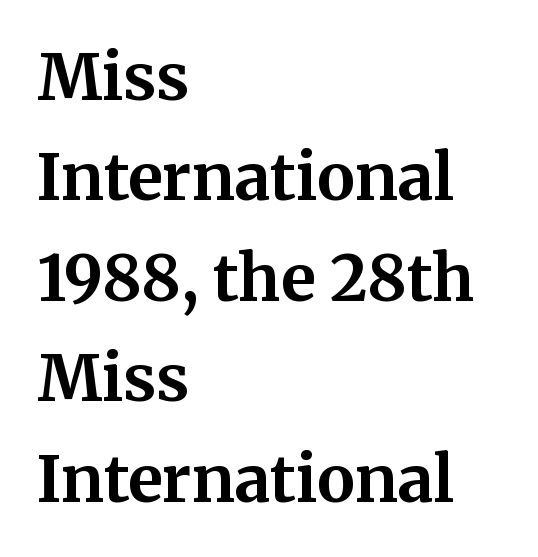
The image shows 64 px bold serif type, upright; set left-aligned, normal line spacing (1.57x), normal letter spacing, not underlined; medium stroke contrast and a medium x-height.
